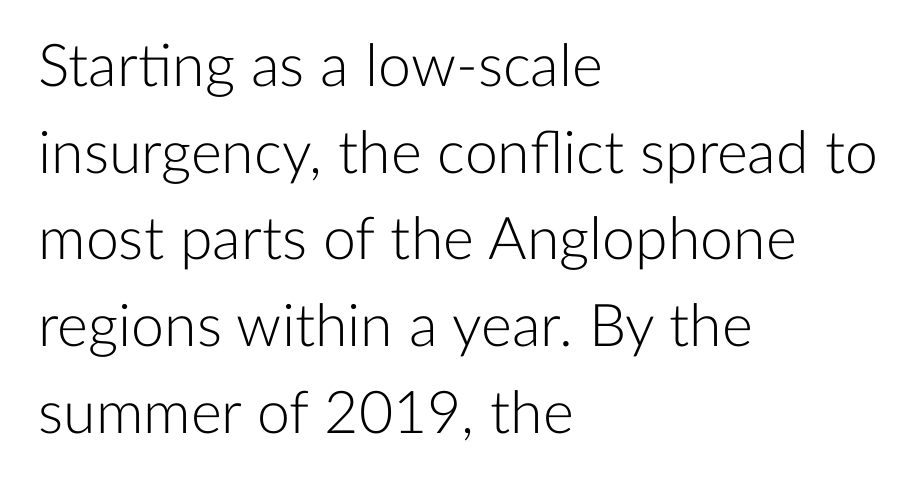
The image shows 59 px light sans-serif type, upright; set left-aligned, normal line spacing (1.47x), normal letter spacing, not underlined; low stroke contrast and a medium x-height.
